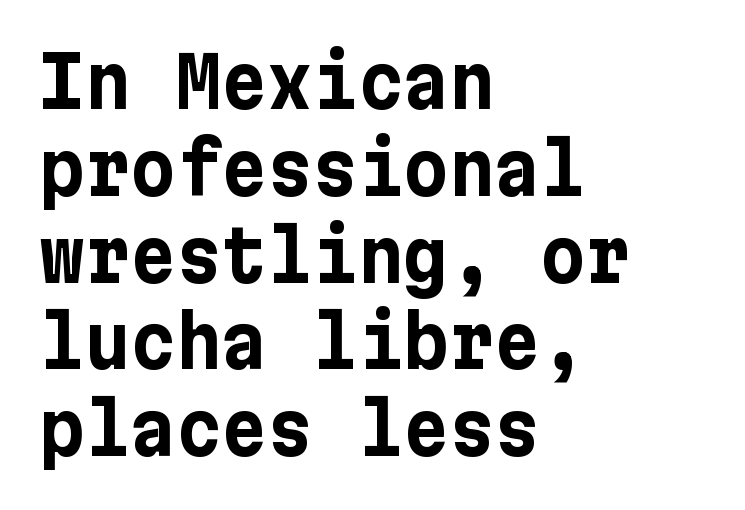
The image shows 70 px bold sans-serif type, upright; set left-aligned, line spacing 1.24x, normal letter spacing, not underlined; low stroke contrast and a medium x-height.
